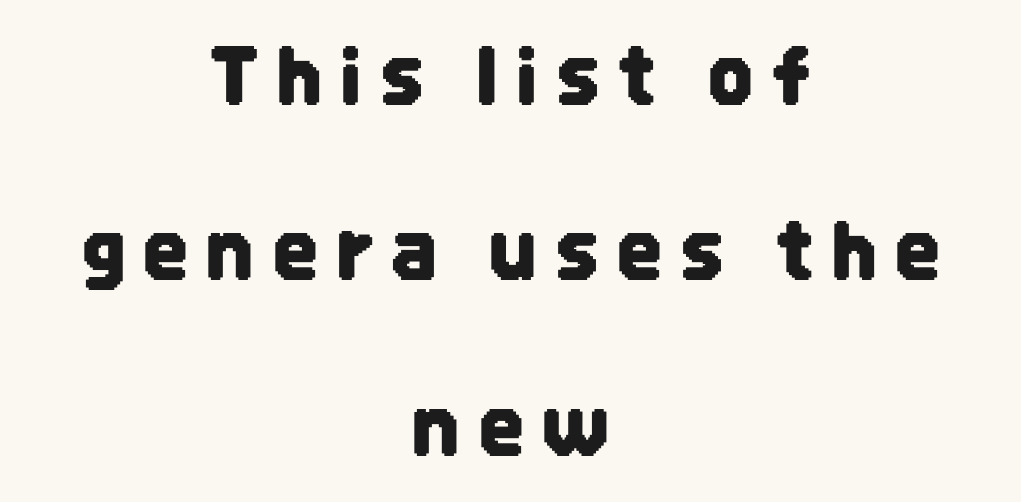
The image shows 78 px condensed sans-serif type, upright; set centered, loose line spacing (2.25x), unusually wide letter spacing (+0.24 em), not underlined; low stroke contrast and a large x-height.
